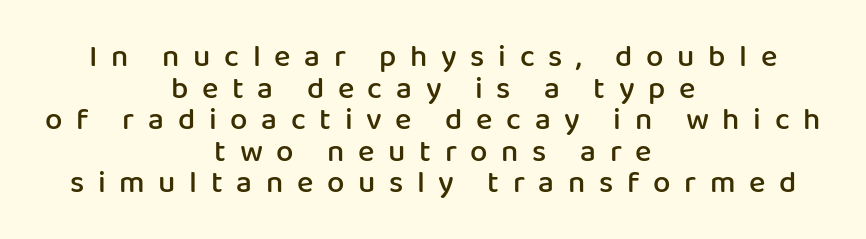
Q: Is the text bold? A: Semi-bold.
Q: Is the text italic (slanted)? A: No, it is upright.
Q: Is the typeface a serif or a sans-serif typeface? A: Sans-serif.
Q: Is the text underlined? A: No.
Q: How is the paragraph aligned? A: Centered.
Q: Is the spacing between letters normal or unusually wide? A: Unusually wide.
Q: Is the spacing between lines tight, normal or loose? A: Tight.
Q: Width (condensed, normal, or wide)? A: Normal.
Q: Stroke contrast? A: Low.
Q: x-height? A: Medium.
Q: Monospaced? A: No.
